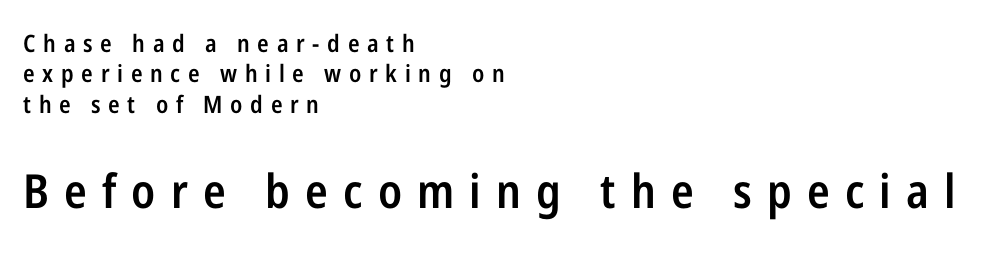
Q: Is the text bold? A: Semi-bold.
Q: Is the text italic (slanted)? A: No, it is upright.
Q: Is the typeface a serif or a sans-serif typeface? A: Sans-serif.
Q: Is the text underlined? A: No.
Q: How is the paragraph aligned? A: Left-aligned.
Q: Is the spacing between letters normal or unusually wide? A: Unusually wide.
Q: Is the spacing between lines tight, normal or loose? A: Normal.
Q: Which block of text is set in a larger size, the first (top) or the second (bottom)? A: The second (bottom) one.
Q: Width (condensed, normal, or wide)? A: Condensed.
Q: Stroke contrast? A: Low.
Q: x-height? A: Medium.
Q: Monospaced? A: No.
